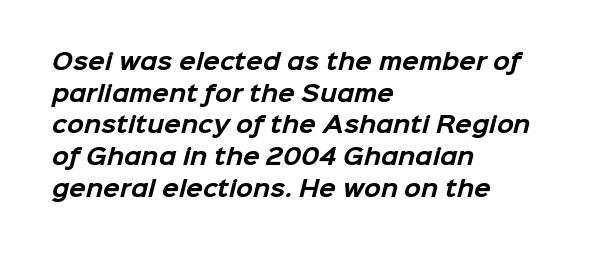
The image shows 22 px bold type; set left-aligned, normal line spacing (1.44x), normal letter spacing, not underlined.
